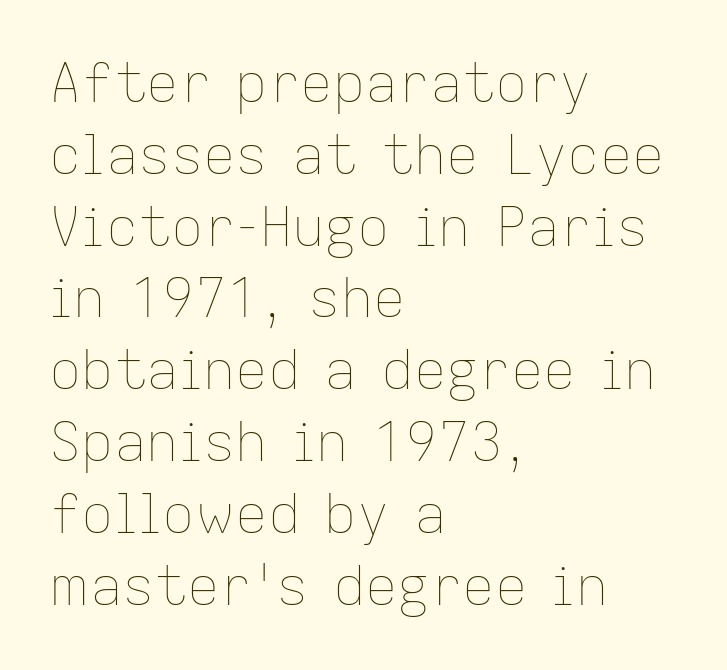
Q: Is the text bold? A: No.
Q: Is the text italic (slanted)? A: No, it is upright.
Q: Is the text underlined? A: No.
Q: How is the paragraph aligned? A: Left-aligned.
Q: Is the spacing between letters normal or unusually wide? A: Normal.
Q: Is the spacing between lines tight, normal or loose? A: Normal.
Q: Width (condensed, normal, or wide)? A: Normal.
Q: Stroke contrast? A: Low.
Q: x-height? A: Medium.
Q: Monospaced? A: No.
